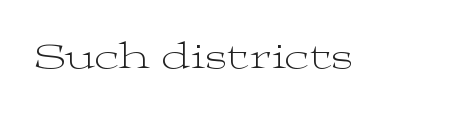
Is the type heavy? It reads as light-to-regular instead. The face used here is proportionally spaced, like ordinary book or web type. Type style note: has serifs. Underlining? Definitely not there. These lines were composed using upright roman letters.
